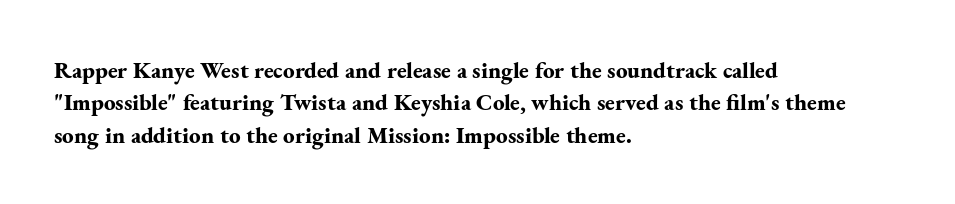
The space directly below the letters is spotless. A dark, heavy texture on the line: the type is bold. Every row of glyphs begins at an identical x-position on the left. Posture: vertical.
